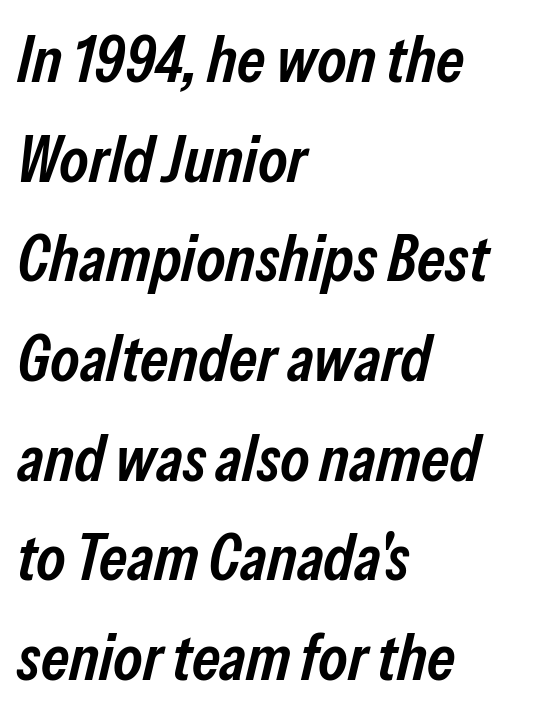
Q: Is the text bold? A: Semi-bold.
Q: Is the text italic (slanted)? A: Yes, it leans right by about 13 degrees.
Q: Is the text underlined? A: No.
Q: How is the paragraph aligned? A: Left-aligned.
Q: Is the spacing between letters normal or unusually wide? A: Normal.
Q: Is the spacing between lines tight, normal or loose? A: Normal.
Q: Width (condensed, normal, or wide)? A: Condensed.
Q: Stroke contrast? A: Low.
Q: x-height? A: Medium.
Q: Monospaced? A: No.
